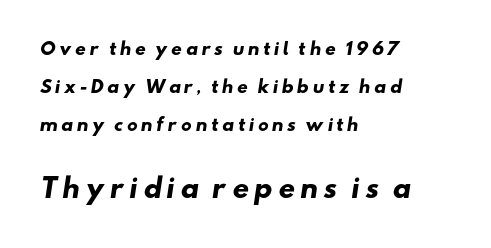
{"bold": "yes", "underline": "no", "align": "left", "line_spacing": "loose", "line_spacing_ratio": 2.24, "larger_block": "second", "size_ratio": 1.53, "glyph_px": 26}
